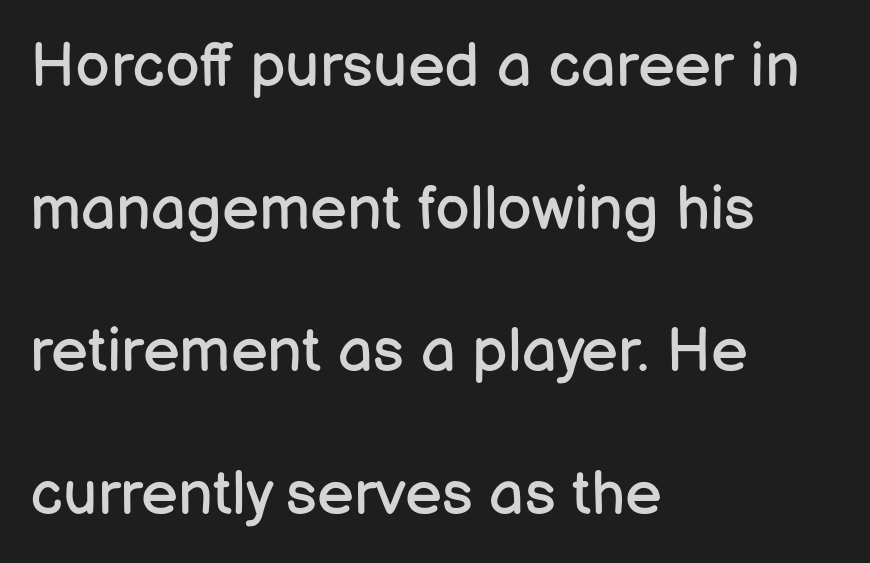
The font sits on the lighter half of the weight spectrum, regular included. Do the characters align in a grid? No, the font is proportional. Serif or sans? Sans — the stroke terminals are bare. Posture: vertical. Typeset ragged right — the left edge is the straight one.
